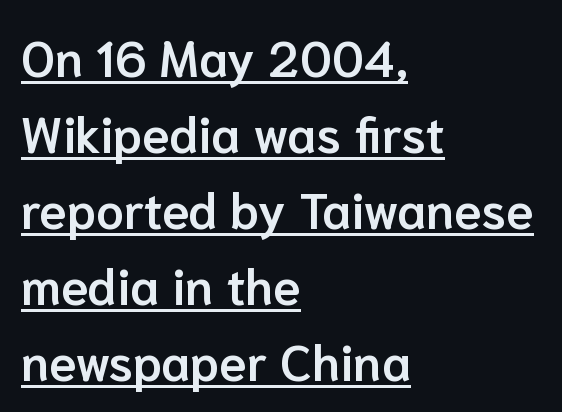
{"serif": "no", "italic": "no", "bold": "semi", "weight": "semibold", "width": "normal", "stroke_contrast": "low", "x_height": "medium", "monospaced": "no", "underline": "yes", "align": "left", "line_spacing": "normal", "line_spacing_ratio": 1.52, "letter_spacing": "normal", "letter_spacing_em": 0.0, "glyph_px": 50}
